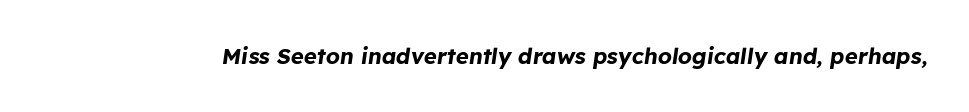
The image shows 22 px bold type, italic (leaning right); set normal letter spacing, not underlined.
